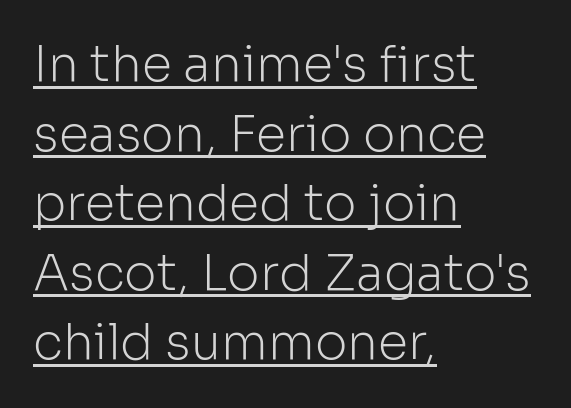
These lines are rendered in a variable-pitch font. Each new line begins a customary step beneath the previous one. The typography opts for an upright posture over an oblique one. This is sans-serif lettering, the kind often seen on screens and signage. The strokes carry an ordinary text weight at most. These lines keep a tight, regular rhythm from letter to letter.
